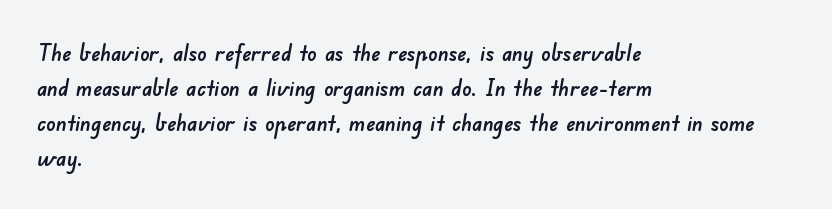
The image shows 23 px text type; set left-aligned, normal line spacing (1.52x), normal letter spacing, not underlined.
